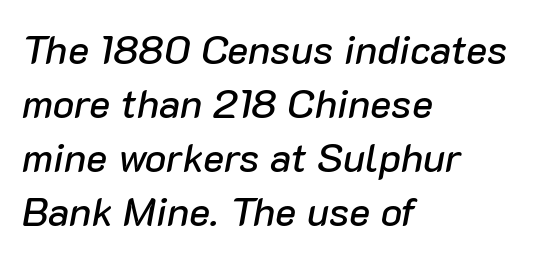
Designer's note — italics engaged. Leftover space on each line is placed entirely after the last word. These lines are rendered in a variable-pitch font. No word sits above an underline.
